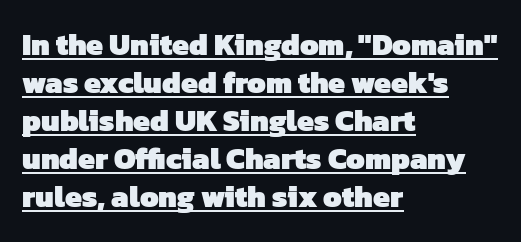
Look at the stroke-to-counter ratio: heavy, a bold. The face used here appears with an underline applied. Horizontal alignment here is leftward, the default for most running prose. This sample has the flowing, uneven cadence of proportional lettering. Are there feet on the stems? There aren't — it's a sans.
